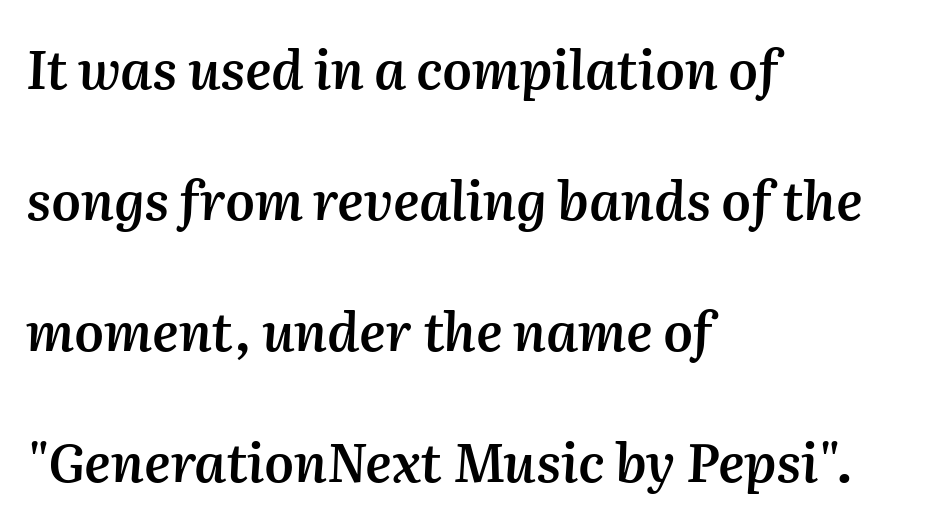
Q: Is the text bold? A: Semi-bold.
Q: Is the text italic (slanted)? A: Yes, it leans right by about 2 degrees.
Q: Is the text underlined? A: No.
Q: How is the paragraph aligned? A: Left-aligned.
Q: Is the spacing between letters normal or unusually wide? A: Normal.
Q: Is the spacing between lines tight, normal or loose? A: Loose.
Q: Width (condensed, normal, or wide)? A: Normal.
Q: Stroke contrast? A: Medium.
Q: x-height? A: Medium.
Q: Monospaced? A: No.
